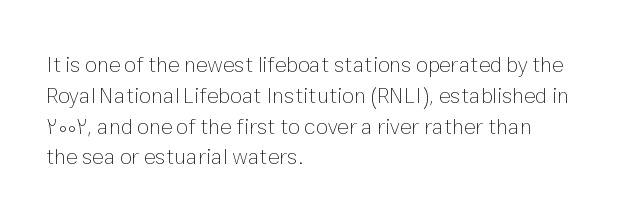
The image shows 22 px text type, upright; set left-aligned, normal line spacing (1.4x), normal letter spacing, not underlined.
